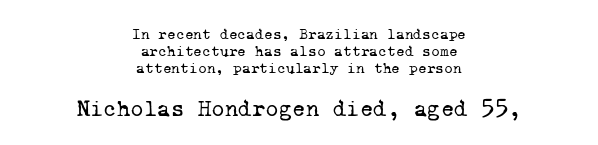
The image shows 23 px text type; set centered, tight line spacing (1.14x), normal letter spacing, not underlined; the second (bottom) block is 1.53x larger.
